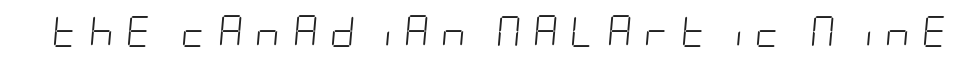
This reads as an unemphasized weight, regular at the heaviest. Compared with ordinary roman type, these characters are visibly tilted. Between one letter and the next there's a generous, obvious gap. The glyphs are unaccompanied by any horizontal stroke below them.
